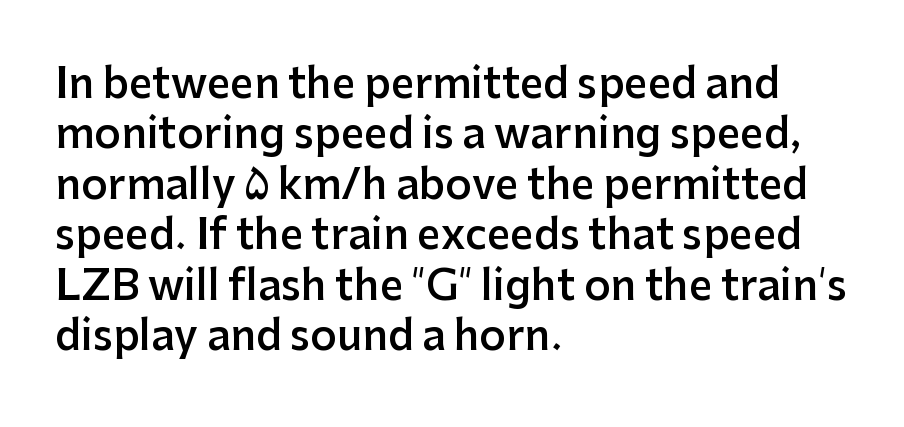
Varying glyph widths throughout — classic text-font behaviour. A somewhat darkened texture: the type is semibold rather than bold. Underlining? Definitely not there. Posture: straight, roman, zero tilt. Casual observation: everything's shoved over to the left.
